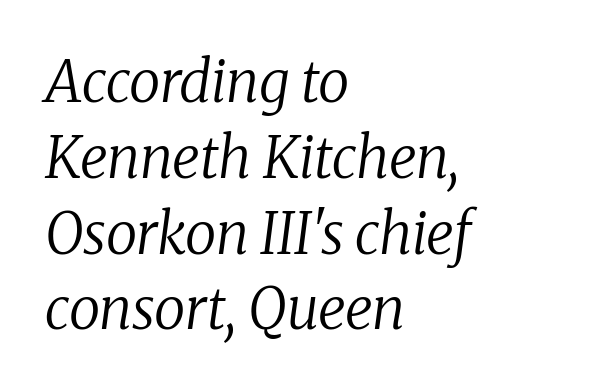
Q: Is the text bold? A: No.
Q: Is the text italic (slanted)? A: Yes, it leans right by about 8 degrees.
Q: Is the typeface a serif or a sans-serif typeface? A: Serif.
Q: Is the text underlined? A: No.
Q: How is the paragraph aligned? A: Left-aligned.
Q: Is the spacing between letters normal or unusually wide? A: Normal.
Q: Is the spacing between lines tight, normal or loose? A: Normal.
Q: Width (condensed, normal, or wide)? A: Normal.
Q: Stroke contrast? A: Low.
Q: x-height? A: Medium.
Q: Monospaced? A: No.
